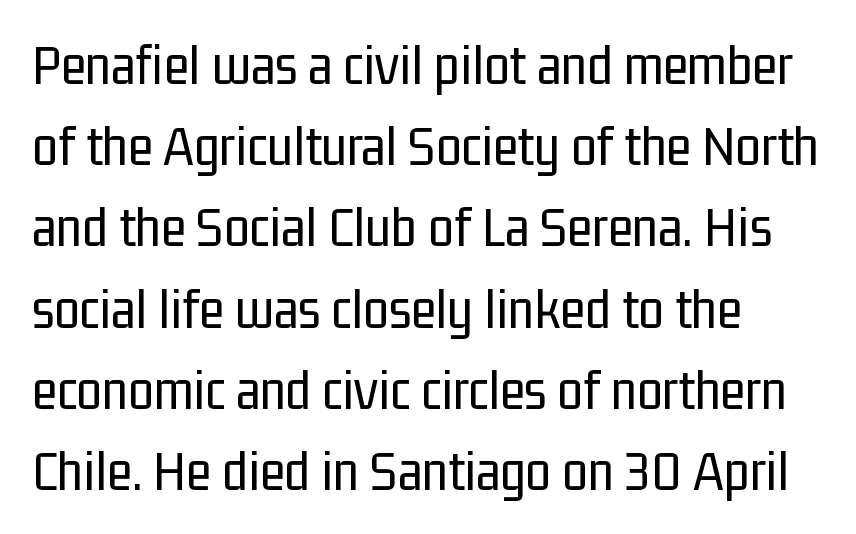
Caption: face not bold, strokes unweighted. The text was rendered using a sans face with plain stroke endings. Think of a printed novel: that variable character pitch is what you see here. No italicization has been applied; the sample stays upright.
